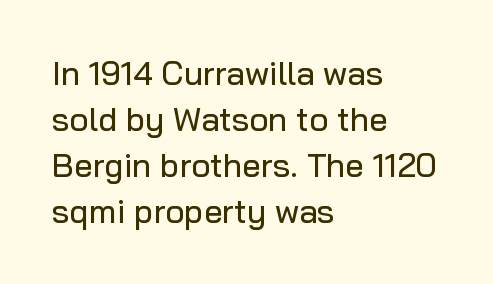
Leftover space on each line is placed entirely after the last word. No word sits above an underline. Regular leading. Inter-character spacing is left at the font's built-in metrics. Think of a printed novel: that variable character pitch is what you see here.
